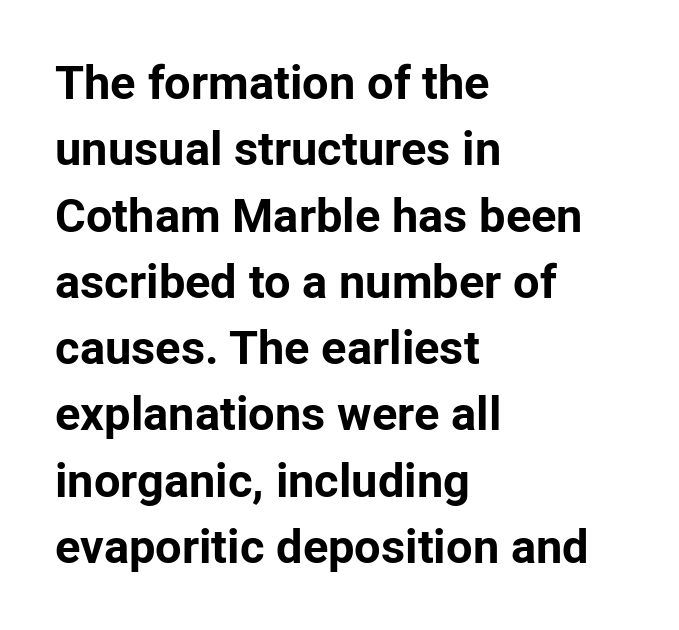
The image shows 47 px bold sans-serif type, upright; set left-aligned, normal line spacing (1.41x), normal letter spacing, not underlined; low stroke contrast and a medium x-height.
